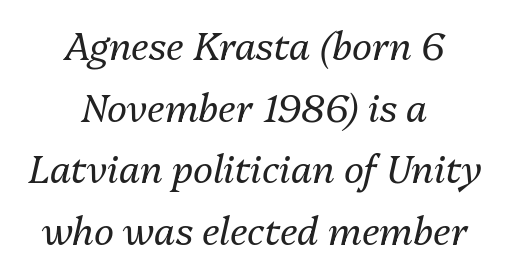
Vertical spacing — default. This rendering leaves character spacing at its baseline value. Quick note: italic. The baseline area is clear. You could not count columns in this text — the font is proportionally spaced. The text block is weighted toward neither margin, spreading evenly from the middle.
